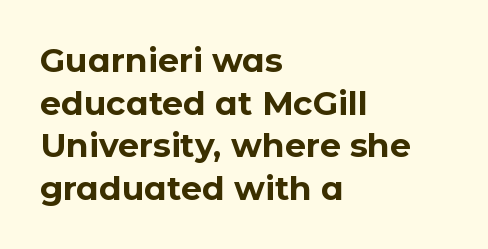
Characters remain perfectly vertical along every line. Observe the ordinary spacing: letters are neighbours, not strangers. Bold? Absolutely — the strokes are thick and heavy. In terms of letterform style, serifs are entirely absent. These lines are set flush left with a ragged right edge.
